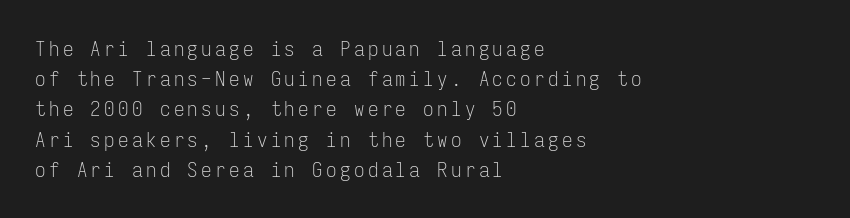
The weight would be labelled regular, book, light, or lighter still. Summary of vertical rhythm: regular, with standard interline spacing. Tall strokes in this sample are plumb rather than angled. Line starts are locked; line ends wander. The glyphs are unaccompanied by any horizontal stroke below them.
